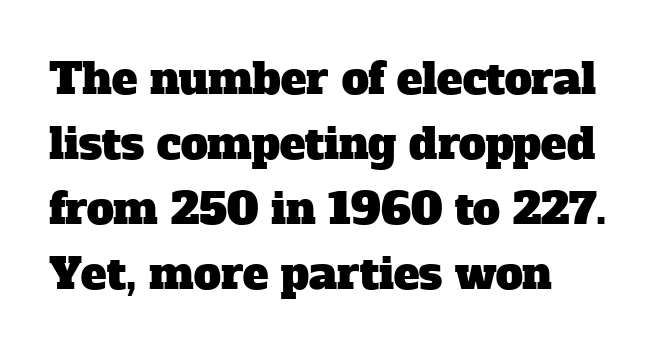
Words float on clear page, feet unadorned. Short and long lines alike share a common starting point at left. Note the varied advance widths — an 'i' is clearly narrower than an 'm'. The text was rendered using a seriffed face with decorative stroke endings. The designer left line spacing at the default.
